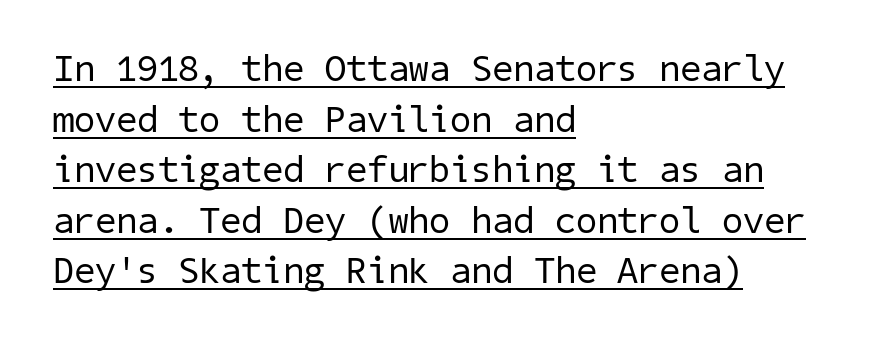
Casual observation: everything's shoved over to the left. In terms of letterspacing, this is plain default setting. One glance says typical: line gaps are just what's usual. Caption: face not bold, strokes unweighted.
